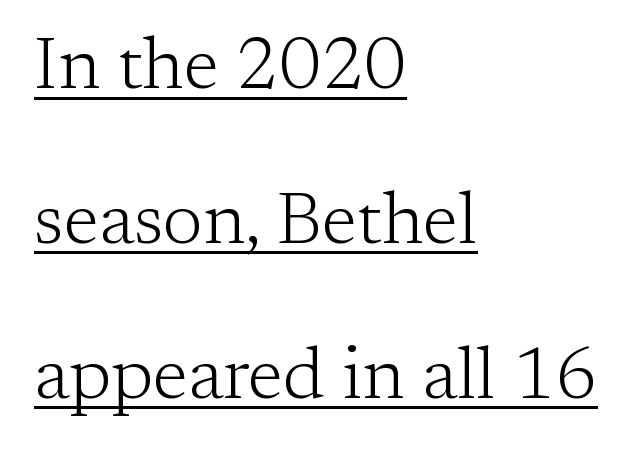
Q: Is the text bold? A: No.
Q: Is the text italic (slanted)? A: No, it is upright.
Q: Is the typeface a serif or a sans-serif typeface? A: Serif.
Q: Is the text underlined? A: Yes.
Q: How is the paragraph aligned? A: Left-aligned.
Q: Is the spacing between letters normal or unusually wide? A: Normal.
Q: Is the spacing between lines tight, normal or loose? A: Loose.
Q: Width (condensed, normal, or wide)? A: Normal.
Q: Stroke contrast? A: Low.
Q: x-height? A: Medium.
Q: Monospaced? A: No.
